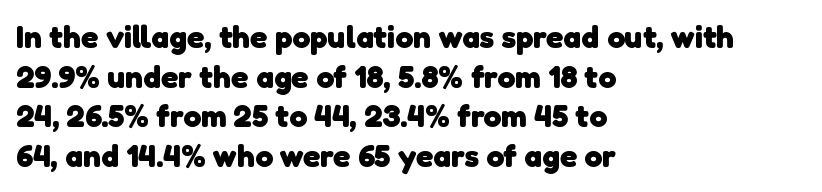
{"serif": "no", "bold": "yes", "weight": "heavy", "width": "normal", "stroke_contrast": "low", "x_height": "medium", "monospaced": "no", "underline": "no", "align": "left", "line_spacing_ratio": 1.24, "letter_spacing": "normal", "letter_spacing_em": 0.0, "glyph_px": 32}
